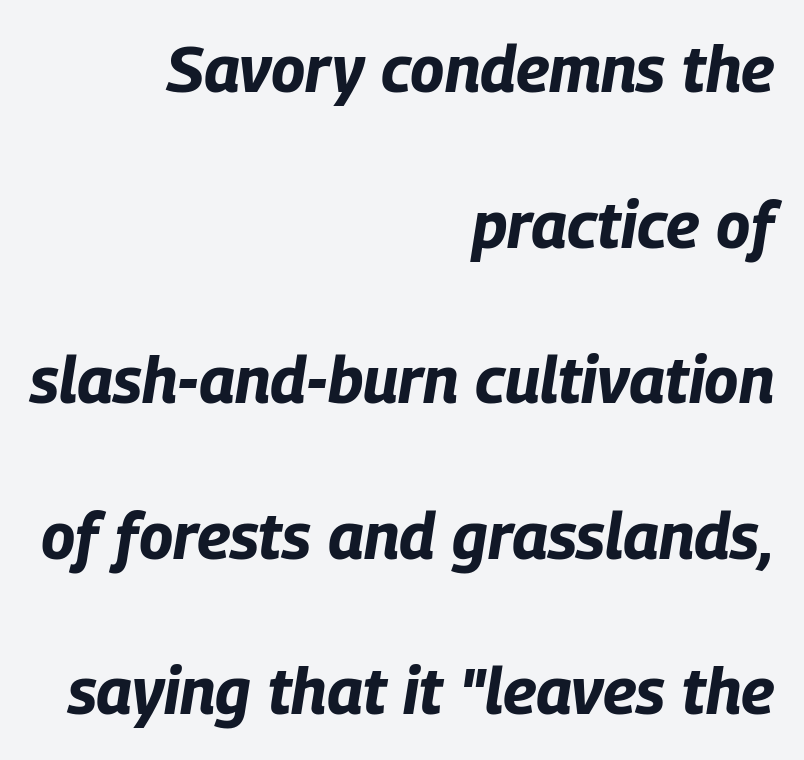
Casual observation: everything's shoved over to the right. Rows of type keep a wide berth in the vertical direction. As a designer I'd log this as weight 700, bold. Looks like regular typesetting: each glyph gets only the width it needs.
